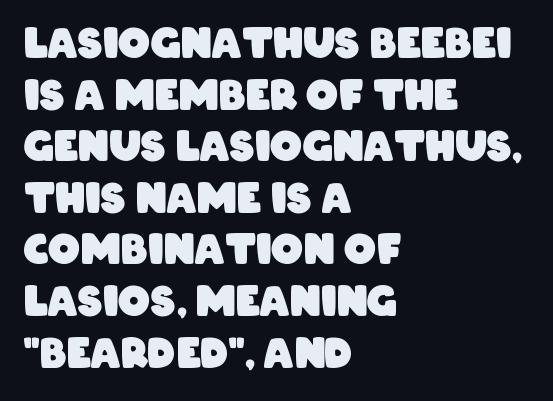
Do the characters align in a grid? No, the font is proportional. Clear beneath every line of the passage. The text block is weighted toward the left margin, trailing off unevenly rightward. This sample uses plain, unmodified letter spacing.
